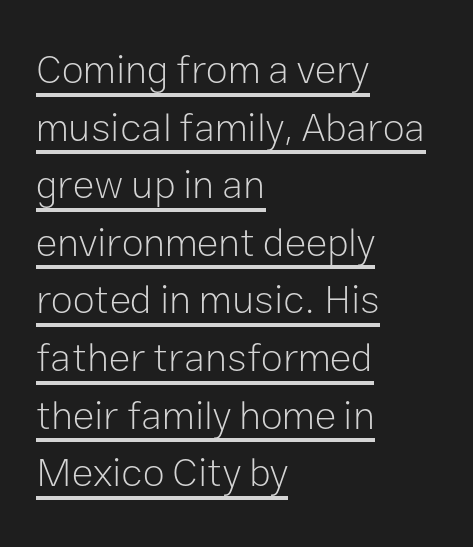
{"serif": "no", "italic": "no", "bold": "no", "weight": "light", "width": "normal", "stroke_contrast": "low", "x_height": "medium", "monospaced": "no", "underline": "yes", "align": "left", "line_spacing": "normal", "line_spacing_ratio": 1.44, "letter_spacing": "normal", "letter_spacing_em": 0.0, "glyph_px": 40}
